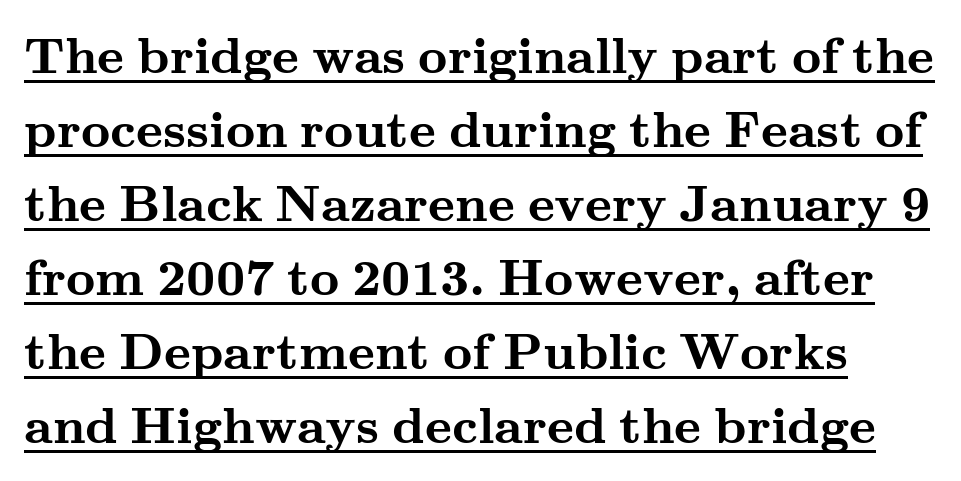
The image shows 51 px semibold, wide serif type, upright; set normal line spacing (1.45x), normal letter spacing, underlined; medium stroke contrast and a small x-height.
